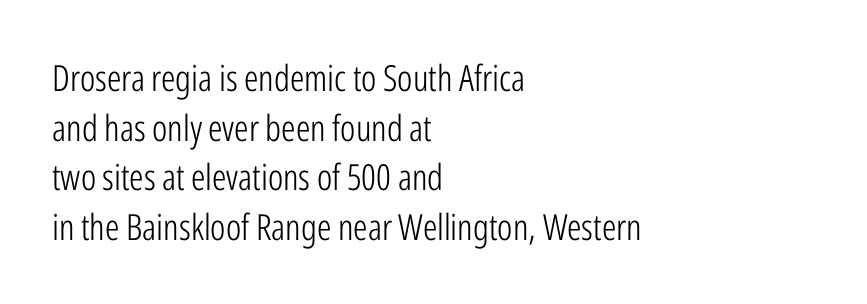
{"serif": "no", "italic": "no", "bold": "no", "weight": "light", "width": "condensed", "stroke_contrast": "low", "x_height": "medium", "monospaced": "no", "underline": "no", "align": "left", "line_spacing": "normal", "line_spacing_ratio": 1.38, "letter_spacing": "normal", "letter_spacing_em": 0.0, "glyph_px": 36}
